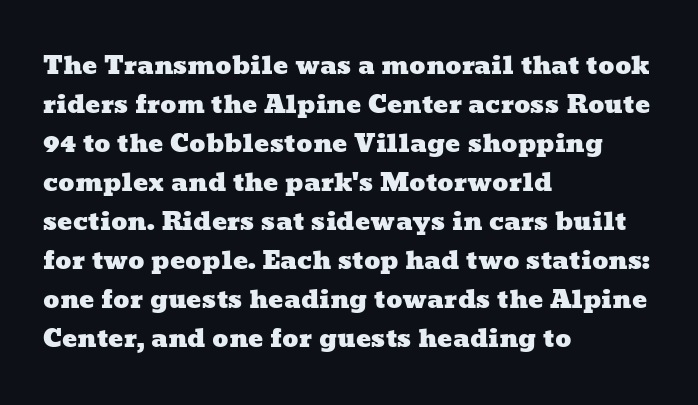
The image shows 25 px text type; set left-aligned, normal line spacing (1.56x), normal letter spacing, not underlined.
